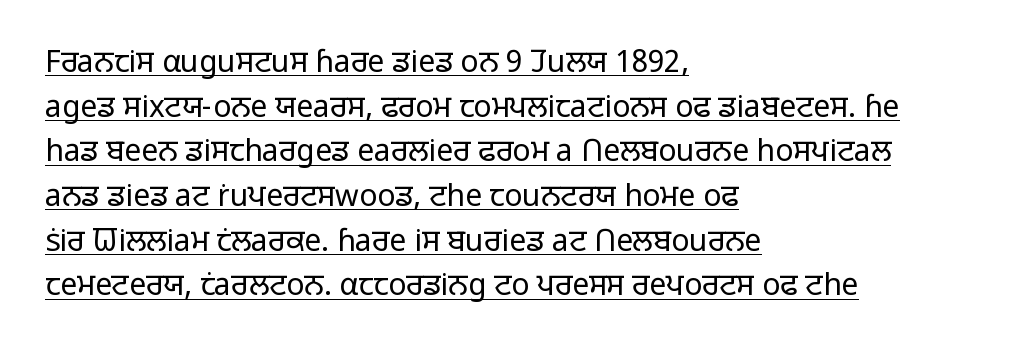
Q: Is the text bold? A: No.
Q: Is the text italic (slanted)? A: No, it is upright.
Q: Is the typeface a serif or a sans-serif typeface? A: Sans-serif.
Q: Is the text underlined? A: Yes.
Q: How is the paragraph aligned? A: Left-aligned.
Q: Is the spacing between letters normal or unusually wide? A: Normal.
Q: Is the spacing between lines tight, normal or loose? A: Normal.
Q: Width (condensed, normal, or wide)? A: Normal.
Q: Stroke contrast? A: Low.
Q: x-height? A: Medium.
Q: Monospaced? A: No.
